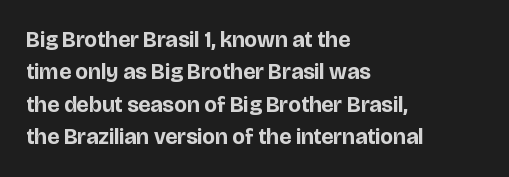
Q: Is the text bold? A: Yes.
Q: Is the text italic (slanted)? A: No, it is upright.
Q: Is the text underlined? A: No.
Q: How is the paragraph aligned? A: Left-aligned.
Q: Is the spacing between letters normal or unusually wide? A: Normal.
Q: Is the spacing between lines tight, normal or loose? A: Normal.
